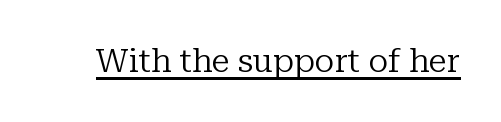
The type family on display is of the serif kind. The lettering stays uniformly vertical, giving the passage a roman look. In designer terms, the underline attribute is active on this setting. What stands out about the letter spacing? Nothing — it is the standard amount. Is this a fixed-width face? No — the glyphs have proportional, varying widths. On a weight scale, this lands at 450 or below.
